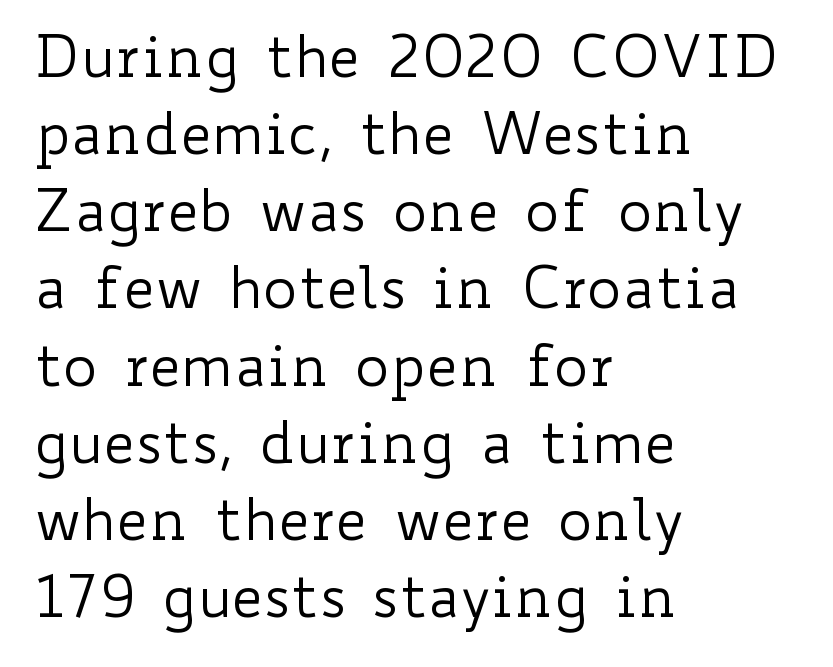
Stroke mass is kept to a normal reading level or below. Students, note that the glyphs here touch the page at normal intervals. The typesetter chose a ragged-right arrangement here. Is there any slant? The stems are plumb. Notice how descenders clear the ascenders below comfortably — that's standard leading.
